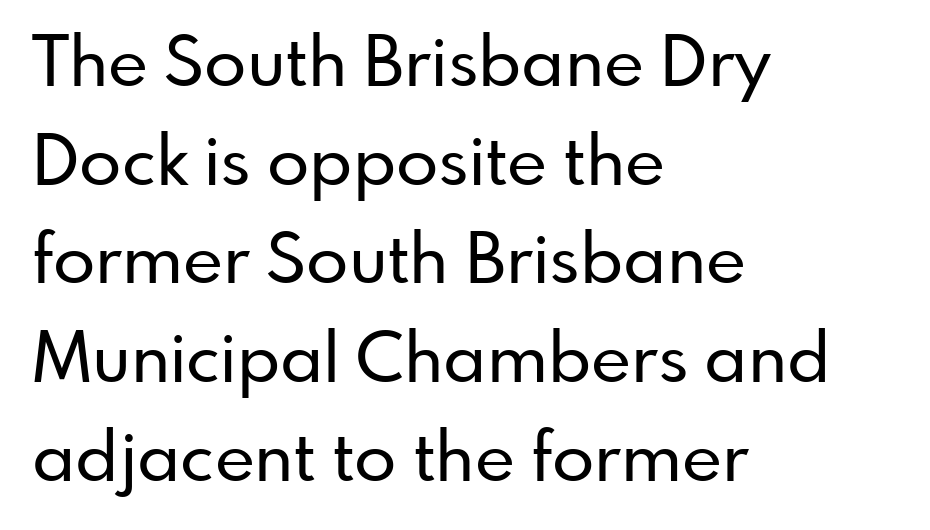
The image shows 69 px sans-serif type, upright; set left-aligned, normal line spacing (1.43x), normal letter spacing, not underlined; low stroke contrast and a small x-height.
